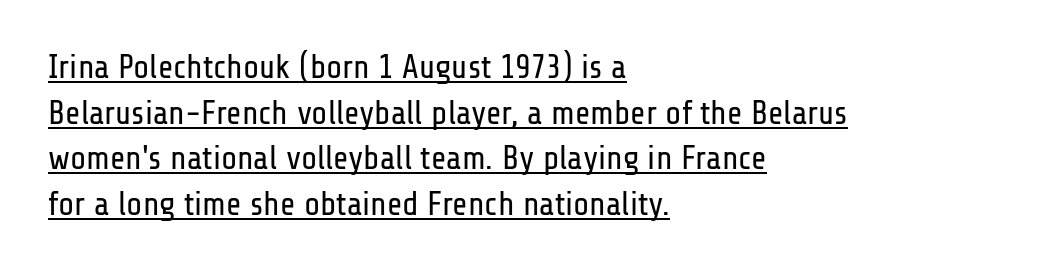
{"serif": "no", "italic": "no", "bold": "no", "weight": "regular", "width": "condensed", "stroke_contrast": "low", "x_height": "medium", "monospaced": "no", "underline": "yes", "align": "left", "line_spacing": "normal", "line_spacing_ratio": 1.38, "letter_spacing": "normal", "letter_spacing_em": 0.0, "glyph_px": 33}
